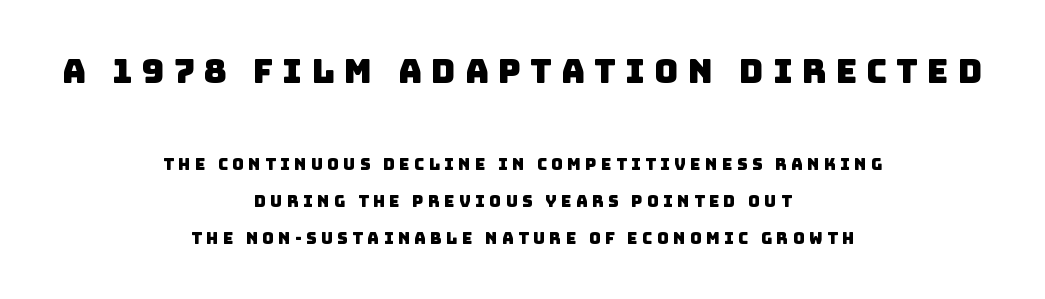
{"serif": "no", "width": "normal", "stroke_contrast": "low", "x_height": "large", "monospaced": "no", "underline": "no", "align": "center", "line_spacing": "loose", "line_spacing_ratio": 2.34, "letter_spacing": "wide", "letter_spacing_em": 0.28, "larger_block": "first", "size_ratio": 2.06, "glyph_px": 33}
